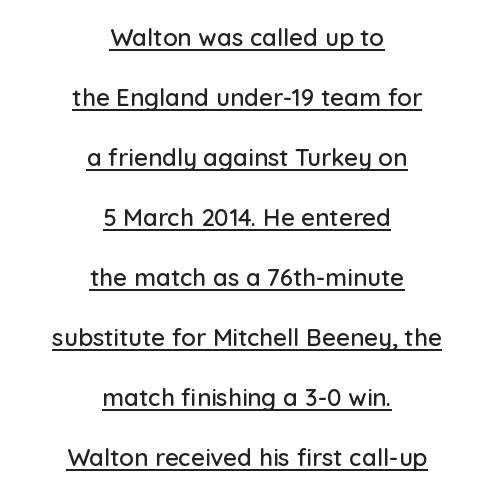
Q: Is the text italic (slanted)? A: No, it is upright.
Q: Is the text underlined? A: Yes.
Q: How is the paragraph aligned? A: Centered.
Q: Is the spacing between letters normal or unusually wide? A: Normal.
Q: Is the spacing between lines tight, normal or loose? A: Loose.
